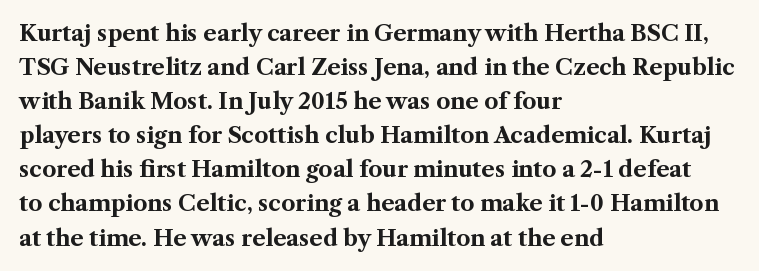
{"italic": "no", "bold": "yes", "underline": "no", "align": "left", "line_spacing": "normal", "line_spacing_ratio": 1.55, "letter_spacing": "normal", "letter_spacing_em": 0.0, "glyph_px": 22}
